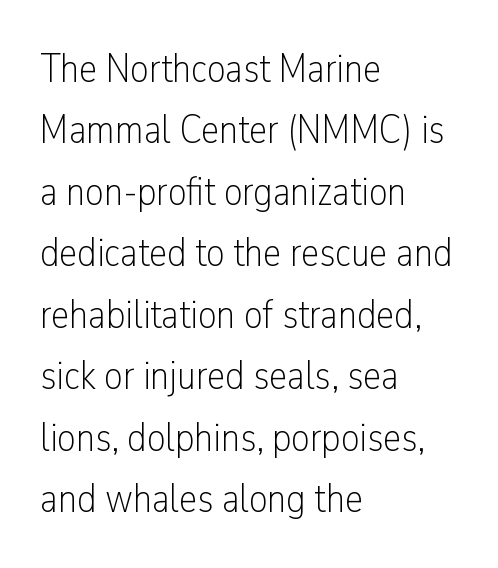
You can tell from the bare stems that sans-serif type was used. Plain, unruled lines of type. It's the straight-up-and-down kind of type. In terms of leading, this rendering sits right in the middle.
